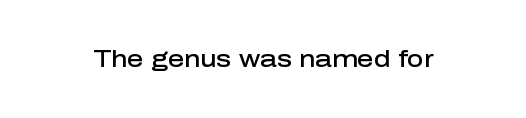
Q: Is the text bold? A: Semi-bold.
Q: Is the text italic (slanted)? A: No, it is upright.
Q: Is the text underlined? A: No.
Q: Is the spacing between letters normal or unusually wide? A: Normal.
